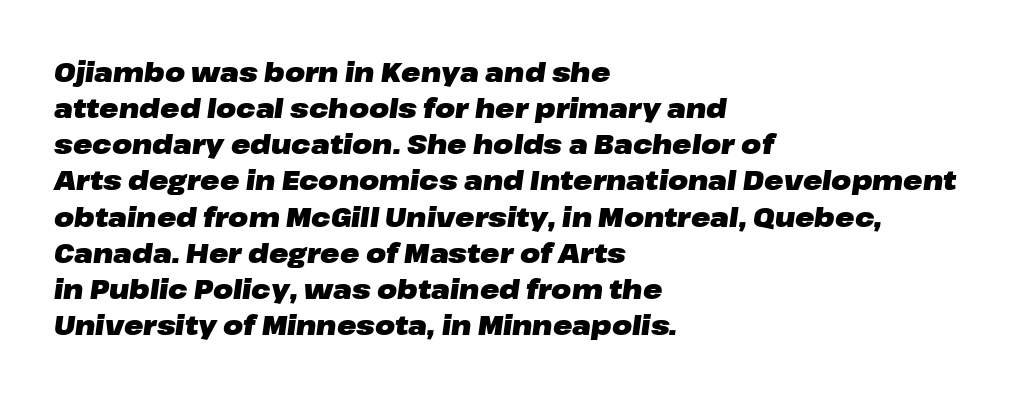
The image shows 26 px bold type, italic (leaning right); set left-aligned, normal line spacing (1.39x), normal letter spacing, not underlined.
